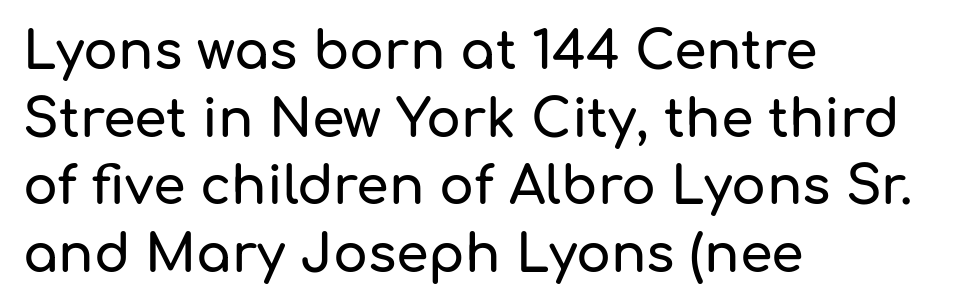
The image shows 52 px sans-serif type, upright; set left-aligned, normal line spacing (1.3x), normal letter spacing, not underlined; low stroke contrast and a medium x-height.
